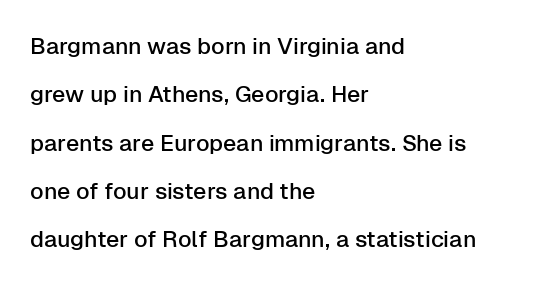
The image shows 23 px text type, upright; set left-aligned, loose line spacing (2.1x), normal letter spacing, not underlined.
